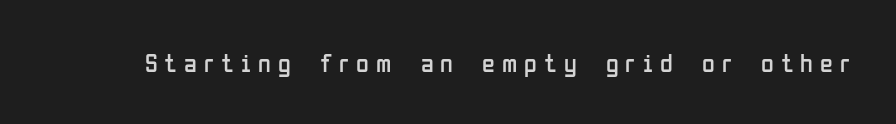
Q: Is the text bold? A: No.
Q: Is the text italic (slanted)? A: No, it is upright.
Q: Is the text underlined? A: No.
Q: Is the spacing between letters normal or unusually wide? A: Unusually wide.
